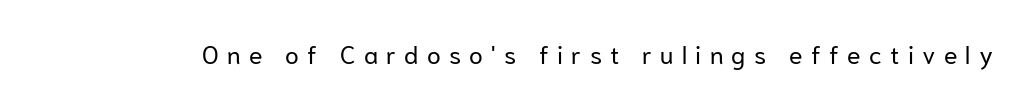
The image shows 25 px text type, upright; set unusually wide letter spacing (+0.33 em), not underlined.
